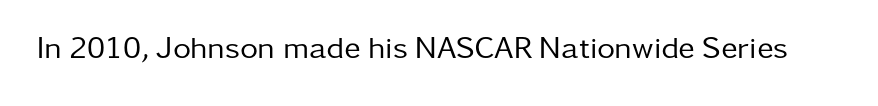
The image shows 31 px regular-weight sans-serif type, upright; set normal letter spacing, not underlined; low stroke contrast and a medium x-height.
